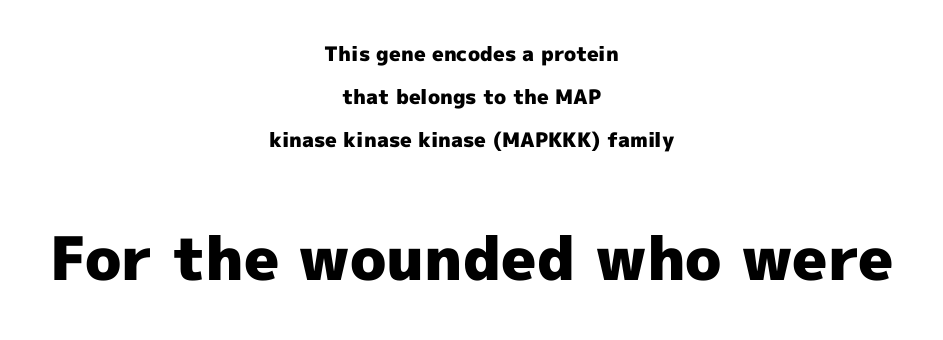
The designer went with a sans here, leaving each stem footless. Which of the two is more prominent by size? The second, at the bottom. Alignment: centered. The letters stand straight up with perfectly vertical stems.
